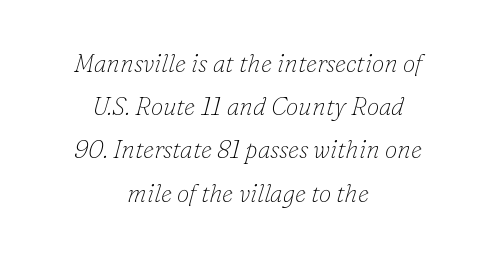
The image shows 25 px text type, italic (leaning right); set centered, line spacing 1.73x, normal letter spacing, not underlined.
